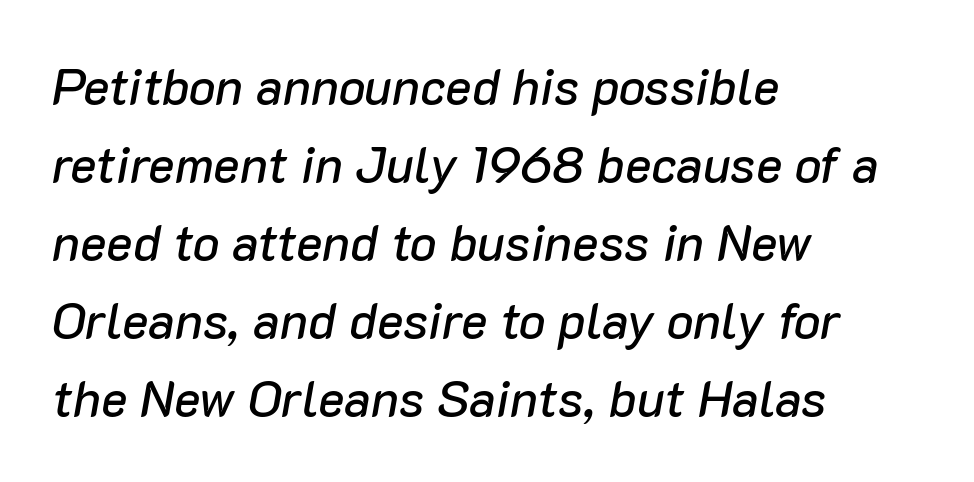
Q: Is the text italic (slanted)? A: Yes, it leans right by about 10 degrees.
Q: Is the text underlined? A: No.
Q: How is the paragraph aligned? A: Left-aligned.
Q: Is the spacing between letters normal or unusually wide? A: Normal.
Q: Is the spacing between lines tight, normal or loose? A: Normal.
Q: Width (condensed, normal, or wide)? A: Normal.
Q: Stroke contrast? A: Low.
Q: x-height? A: Medium.
Q: Monospaced? A: No.
